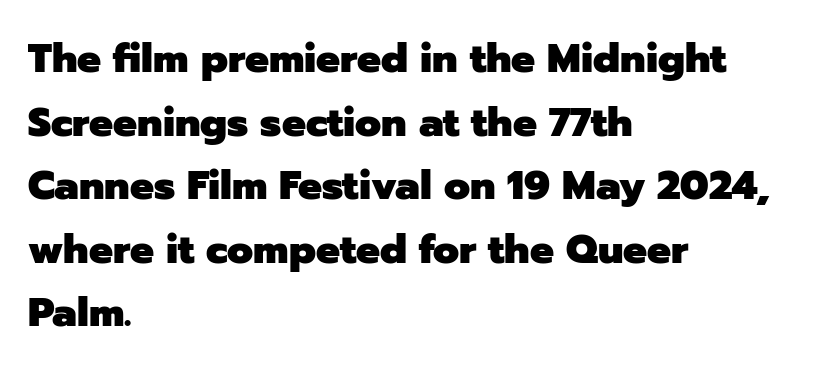
The image shows 40 px heavy sans-serif type, upright; set left-aligned, normal line spacing (1.59x), normal letter spacing, not underlined; low stroke contrast and a medium x-height.
